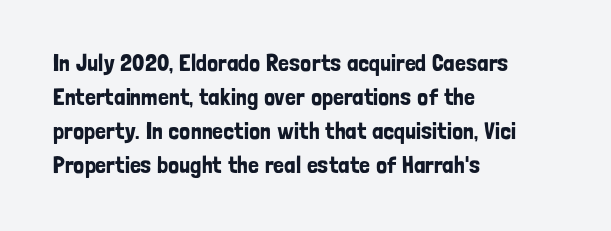
Q: Is the text italic (slanted)? A: No, it is upright.
Q: Is the text underlined? A: No.
Q: How is the paragraph aligned? A: Left-aligned.
Q: Is the spacing between letters normal or unusually wide? A: Normal.
Q: Is the spacing between lines tight, normal or loose? A: Normal.
